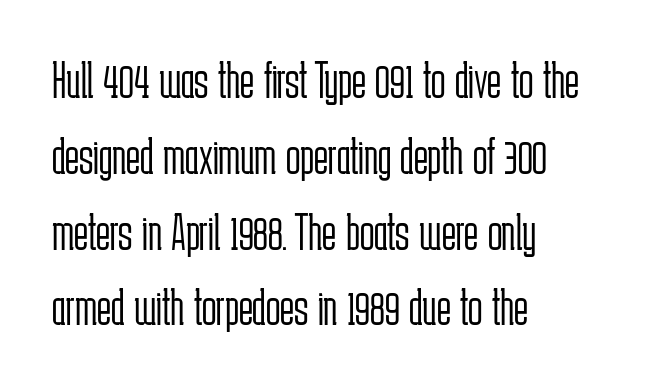
{"serif": "no", "italic": "no", "bold": "no", "weight": "light", "width": "condensed", "stroke_contrast": "low", "x_height": "medium", "monospaced": "no", "underline": "no", "align": "left", "line_spacing": "normal", "line_spacing_ratio": 1.43, "letter_spacing": "normal", "letter_spacing_em": 0.0, "glyph_px": 53}
